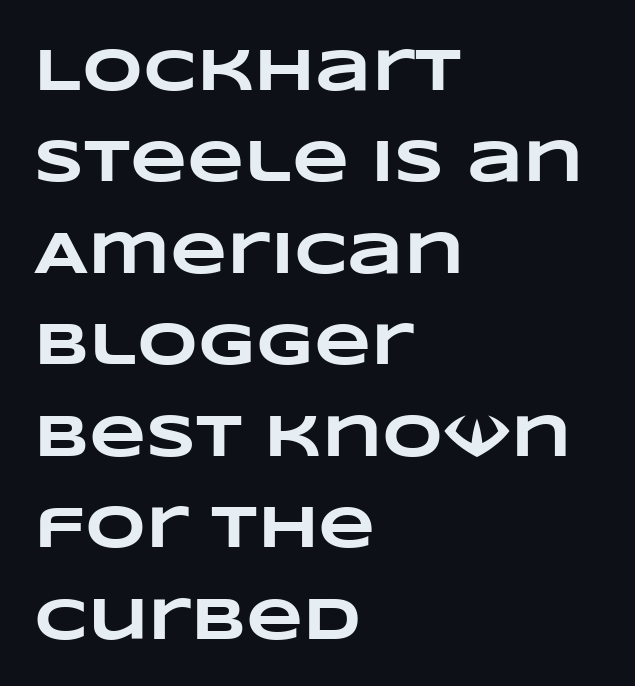
The image shows 59 px heavy, wide type; set left-aligned, normal line spacing (1.55x), normal letter spacing, not underlined; low stroke contrast and a large x-height.
